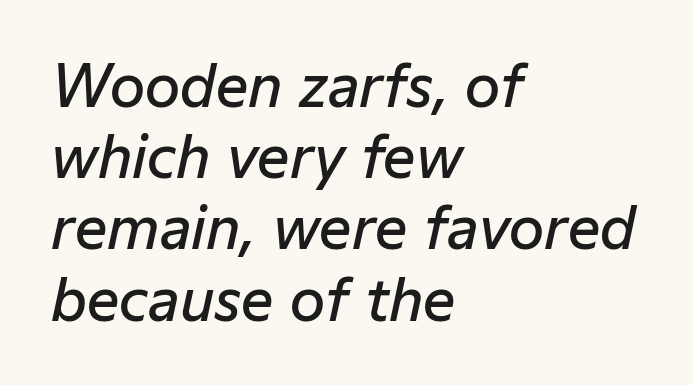
The image shows 57 px semibold type, italic (leaning right); set left-aligned, normal line spacing (1.25x), normal letter spacing, not underlined; low stroke contrast and a medium x-height.
